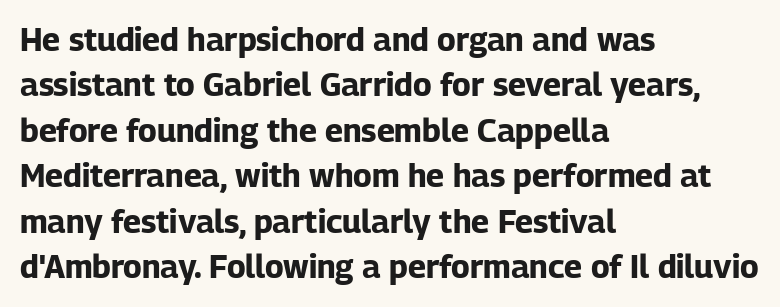
This sample uses a sans-serif face. Rows of type keep a routine distance in the vertical direction. Each letter keeps its own natural width here, so spacing adapts to shape. A bare baseline throughout the passage.
